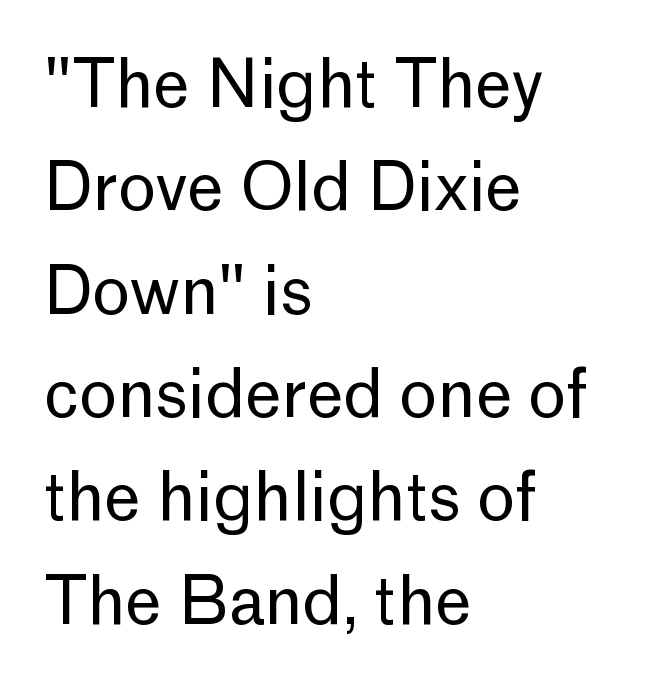
The image shows 65 px regular-weight sans-serif type, upright; set left-aligned, normal line spacing (1.59x), normal letter spacing, not underlined; low stroke contrast and a medium x-height.
